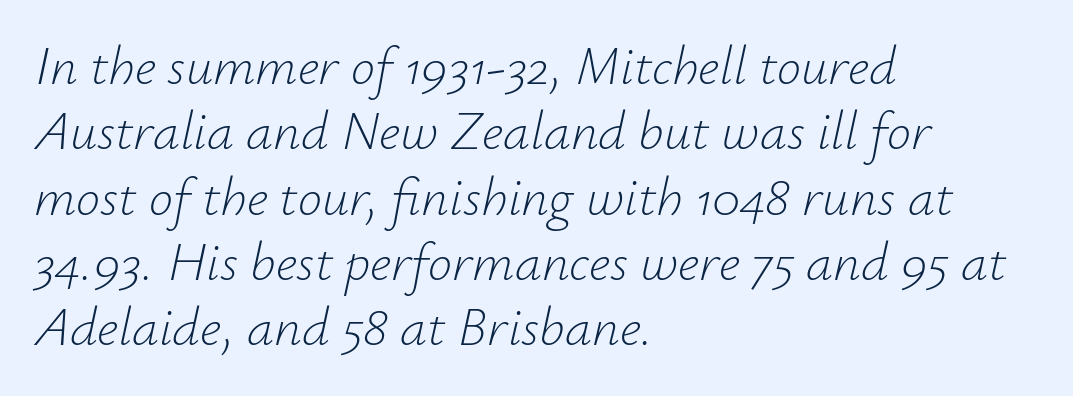
The image shows 54 px light type, italic (leaning right); set left-aligned, line spacing 1.21x, normal letter spacing, not underlined; low stroke contrast and a small x-height.
